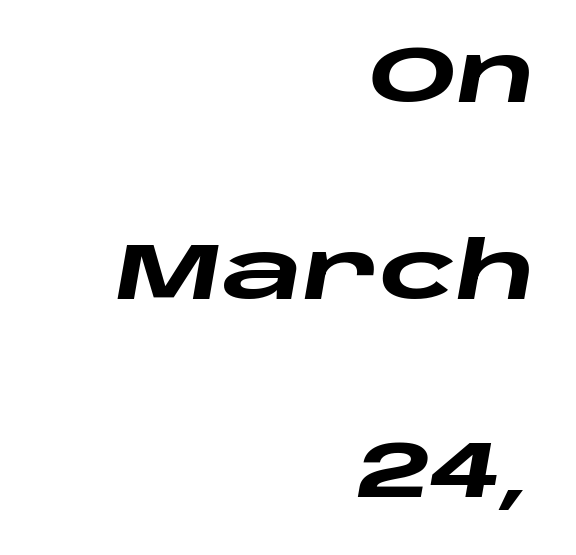
{"italic": "yes", "lean": "right", "slant_degrees": 10, "bold": "yes", "weight": "heavy", "width": "wide", "stroke_contrast": "low", "x_height": "large", "monospaced": "no", "underline": "no", "align": "right", "line_spacing": "loose", "line_spacing_ratio": 2.5, "letter_spacing": "normal", "letter_spacing_em": 0.0, "glyph_px": 79}
